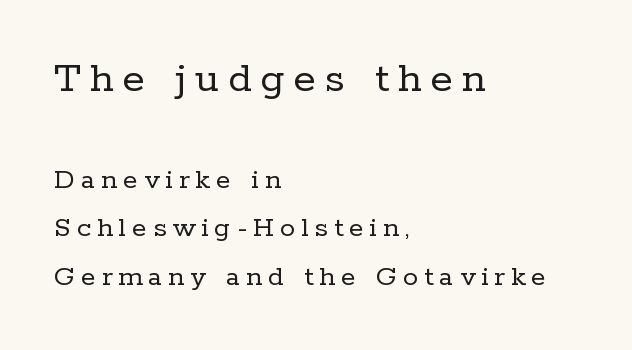
Q: Is the text bold? A: No.
Q: Is the text italic (slanted)? A: No, it is upright.
Q: Is the typeface a serif or a sans-serif typeface? A: Serif.
Q: Is the text underlined? A: No.
Q: How is the paragraph aligned? A: Left-aligned.
Q: Is the spacing between letters normal or unusually wide? A: Unusually wide.
Q: Is the spacing between lines tight, normal or loose? A: Normal.
Q: Which block of text is set in a larger size, the first (top) or the second (bottom)? A: The first (top) one.
Q: Width (condensed, normal, or wide)? A: Normal.
Q: Stroke contrast? A: Low.
Q: x-height? A: Medium.
Q: Monospaced? A: No.
